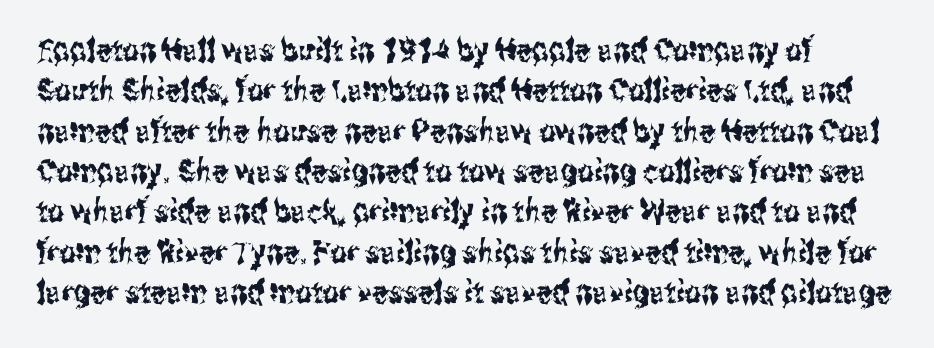
Is there any slant? The stems are plumb. The face used here is rendered with its standard letterfit. The typeface chosen for these lines omits serifs. The baseline area is clear. Reading down the column, the eye jumps a familiar distance to each next line.
